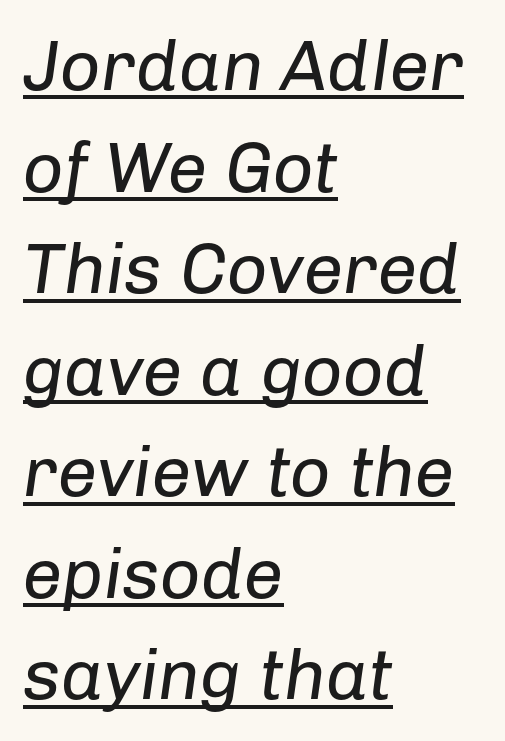
{"italic": "yes", "lean": "right", "slant_degrees": 8, "bold": "no", "weight": "regular", "width": "normal", "stroke_contrast": "low", "x_height": "medium", "monospaced": "no", "underline": "yes", "align": "left", "line_spacing": "normal", "line_spacing_ratio": 1.43, "letter_spacing": "normal", "letter_spacing_em": 0.0, "glyph_px": 71}
